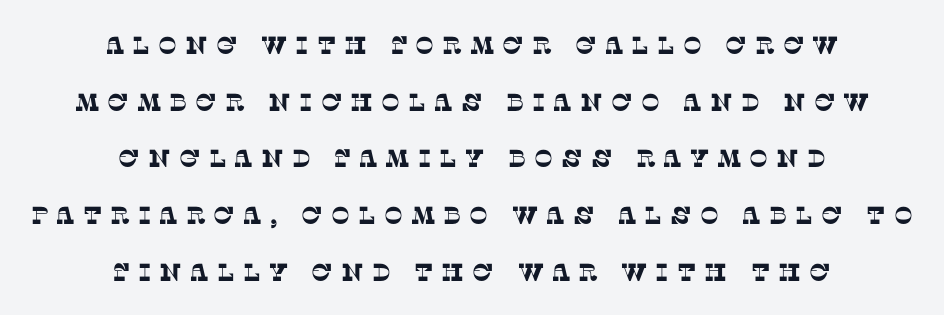
The image shows 25 px text type; set centered, loose line spacing (2.27x), unusually wide letter spacing (+0.32 em), not underlined.
